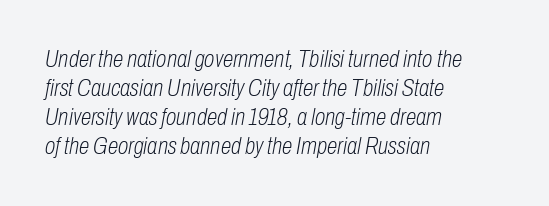
Q: Is the text bold? A: No.
Q: Is the text italic (slanted)? A: Yes, it leans right by about 10 degrees.
Q: Is the text underlined? A: No.
Q: How is the paragraph aligned? A: Left-aligned.
Q: Is the spacing between letters normal or unusually wide? A: Normal.
